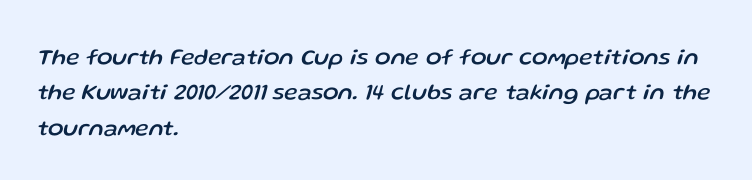
Q: Is the text italic (slanted)? A: Yes, it leans right by about 13 degrees.
Q: Is the text underlined? A: No.
Q: How is the paragraph aligned? A: Left-aligned.
Q: Is the spacing between letters normal or unusually wide? A: Normal.
Q: Is the spacing between lines tight, normal or loose? A: Normal.
